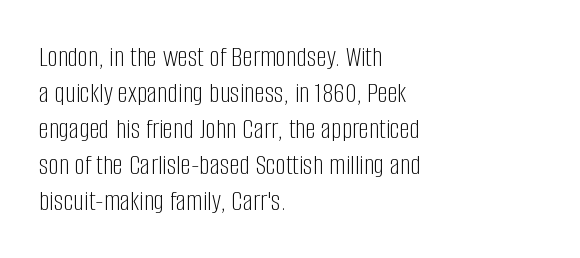
{"serif": "no", "italic": "no", "bold": "no", "weight": "light", "width": "condensed", "stroke_contrast": "low", "x_height": "large", "monospaced": "no", "underline": "no", "align": "left", "line_spacing_ratio": 1.24, "letter_spacing": "normal", "letter_spacing_em": 0.0, "glyph_px": 29}
